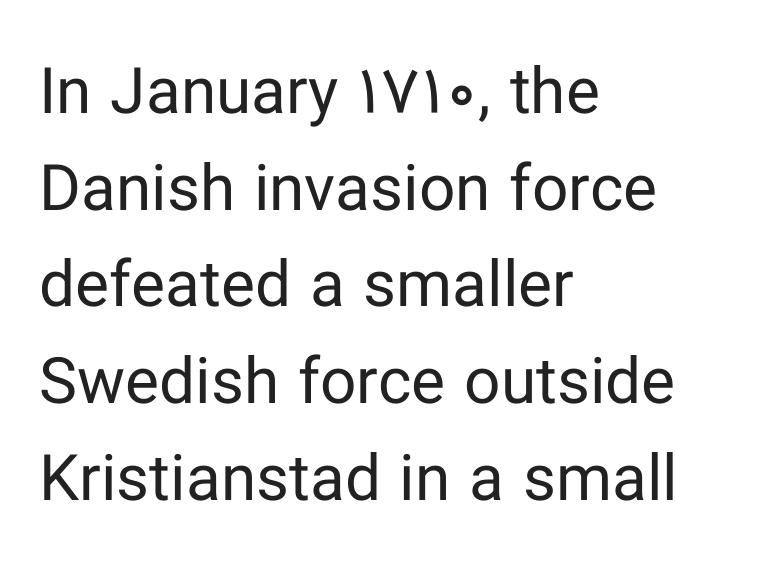
Bare-footed words on every line. Leftover space on each line is placed entirely after the last word. Whoever set this chose a conventional vertical rhythm. Bold? No — there's no thickening of the strokes. Caption: standard tracking, unaltered. Spacing verdict: proportional, widths tailored to each character.
